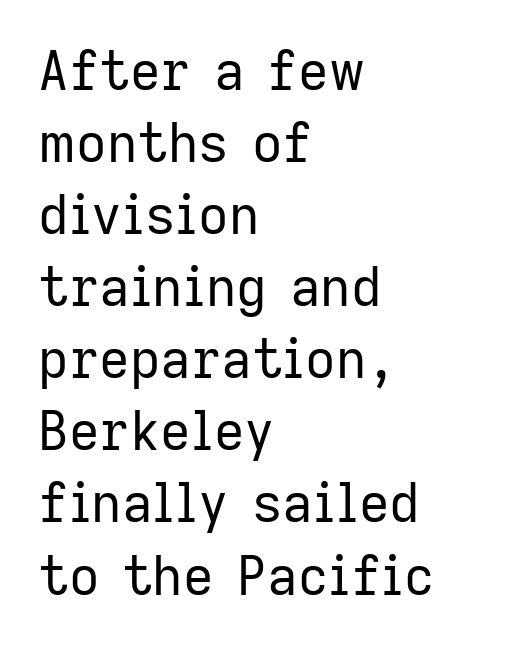
The image shows 53 px regular-weight sans-serif type, upright; set left-aligned, normal line spacing (1.36x), normal letter spacing, not underlined; low stroke contrast and a medium x-height.
